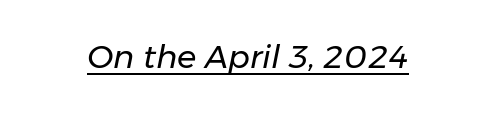
{"italic": "yes", "lean": "right", "slant_degrees": 11, "bold": "no", "weight": "regular", "width": "normal", "stroke_contrast": "low", "x_height": "medium", "monospaced": "no", "underline": "yes", "letter_spacing": "normal", "letter_spacing_em": 0.0, "glyph_px": 32}
